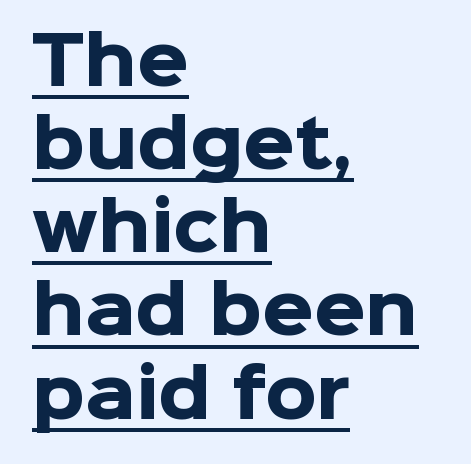
{"serif": "no", "italic": "no", "bold": "yes", "weight": "heavy", "width": "normal", "stroke_contrast": "low", "x_height": "medium", "monospaced": "no", "underline": "yes", "align": "left", "line_spacing": "normal", "line_spacing_ratio": 1.26, "letter_spacing": "normal", "letter_spacing_em": 0.0, "glyph_px": 66}
